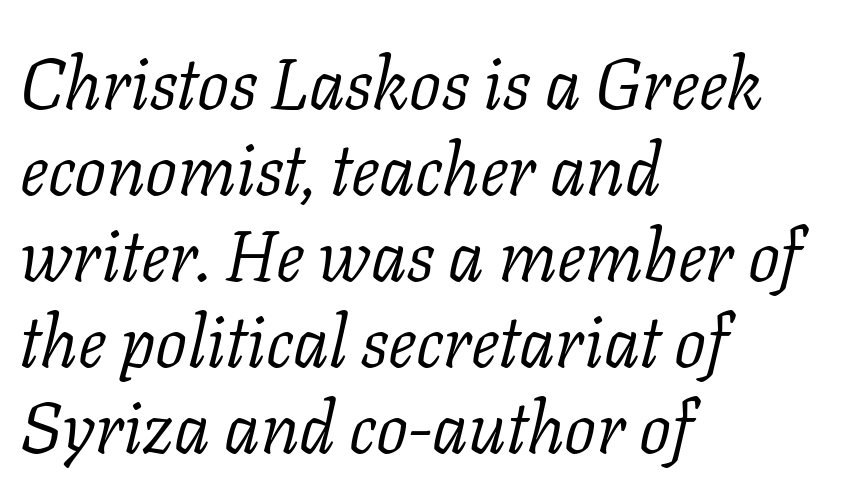
Q: Is the text bold? A: No.
Q: Is the text italic (slanted)? A: Yes, it leans right by about 11 degrees.
Q: Is the typeface a serif or a sans-serif typeface? A: Serif.
Q: Is the text underlined? A: No.
Q: How is the paragraph aligned? A: Left-aligned.
Q: Is the spacing between letters normal or unusually wide? A: Normal.
Q: Width (condensed, normal, or wide)? A: Normal.
Q: Stroke contrast? A: Low.
Q: x-height? A: Medium.
Q: Monospaced? A: No.
